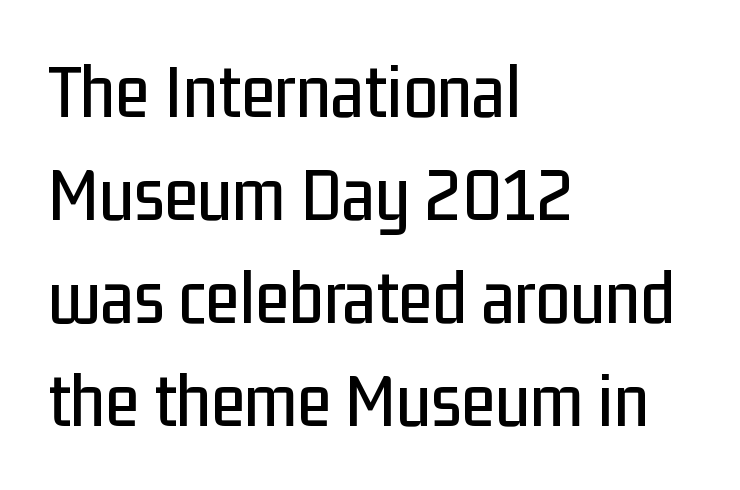
The font family rendered here belongs to the sans-serif group. In terms of leading, this rendering sits right in the middle. Look at the tracking — it's just the regular setting, nothing added. Words float on clear page, feet unadorned.
